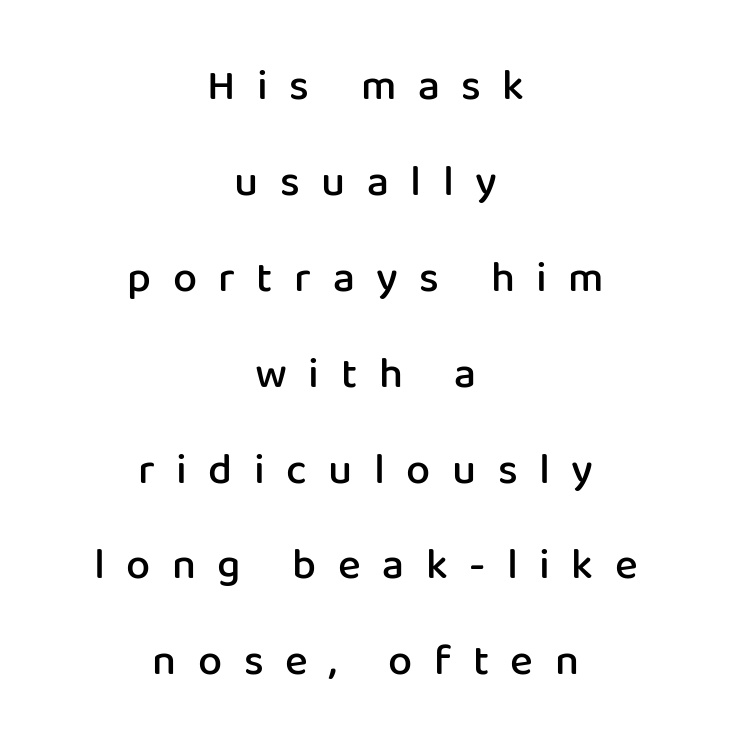
The image shows 43 px semibold sans-serif type, upright; set centered, loose line spacing (2.23x), unusually wide letter spacing (+0.5 em), not underlined; low stroke contrast and a medium x-height.
